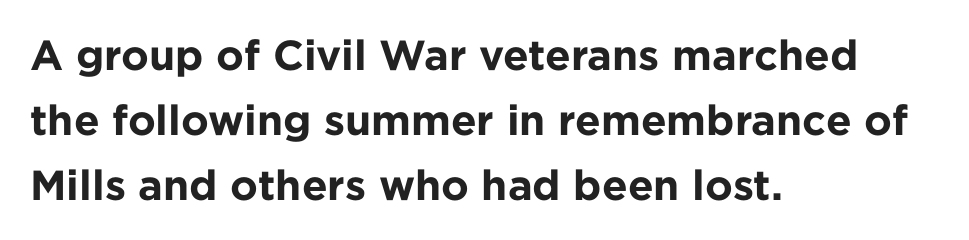
{"serif": "no", "italic": "no", "bold": "yes", "weight": "bold", "width": "normal", "stroke_contrast": "low", "x_height": "medium", "monospaced": "no", "underline": "no", "align": "left", "line_spacing": "normal", "line_spacing_ratio": 1.55, "letter_spacing": "normal", "letter_spacing_em": 0.0, "glyph_px": 42}
